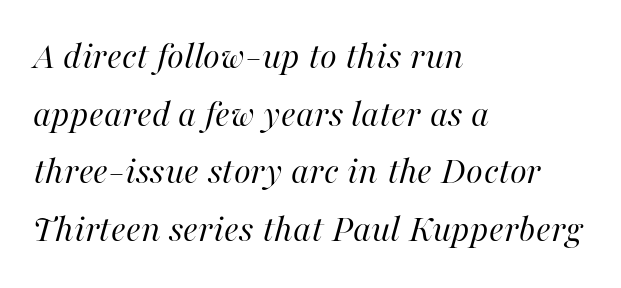
The image shows 39 px regular-weight type, italic (leaning right); set left-aligned, normal line spacing (1.48x), normal letter spacing, not underlined; high stroke contrast and a medium x-height.
